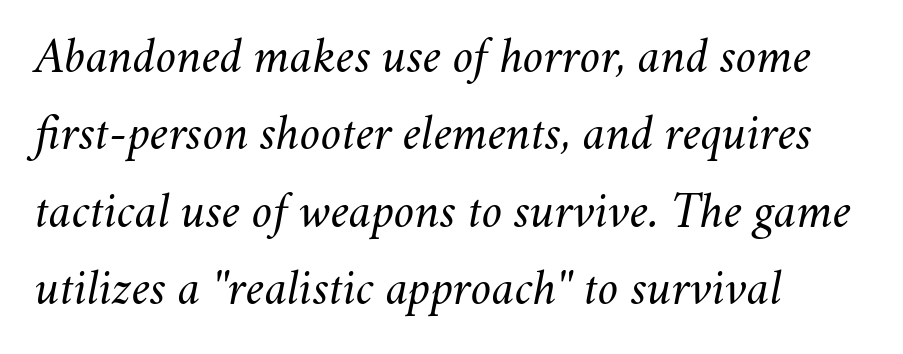
The image shows 50 px regular-weight type, italic (leaning right); set left-aligned, normal line spacing (1.55x), normal letter spacing, not underlined; medium stroke contrast and a small x-height.
